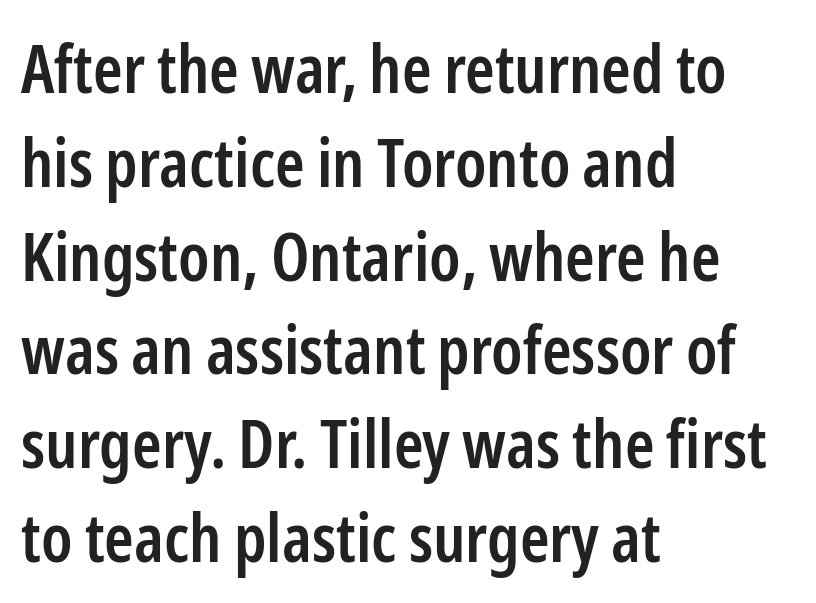
The image shows 67 px semibold, condensed sans-serif type, upright; set left-aligned, normal line spacing (1.4x), normal letter spacing, not underlined; low stroke contrast and a medium x-height.
